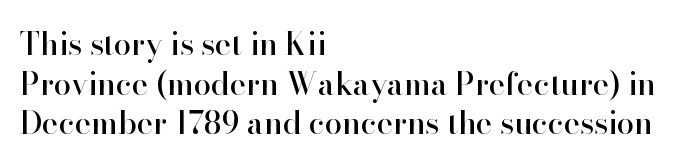
This sample has the flowing, uneven cadence of proportional lettering. The type is set solid horizontally, with unmodified tracking. A typesetter would label this face a serif. The lines in this sample share a left origin and differ only in where they stop. Descenders are the only things crossing below the line.
